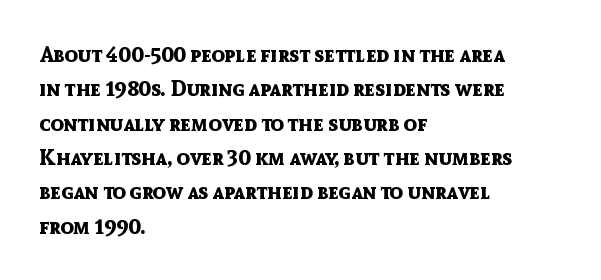
Upright lettering throughout. Just letters on the line, the space beneath them empty. The vertical gap from one line to the next is medium. Strong, thick strokes mark this as bold type. Short and long lines alike share a common starting point at left.
